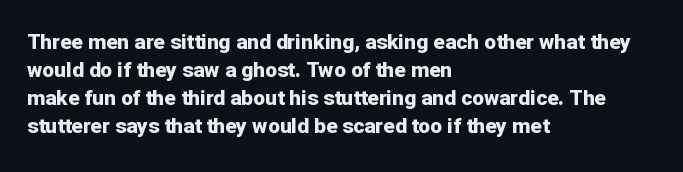
Style check: upright. Reading down the block, your eye returns to a fixed left position each line. This rendering leaves character spacing at its baseline value. Check under the words: just untouched page.
